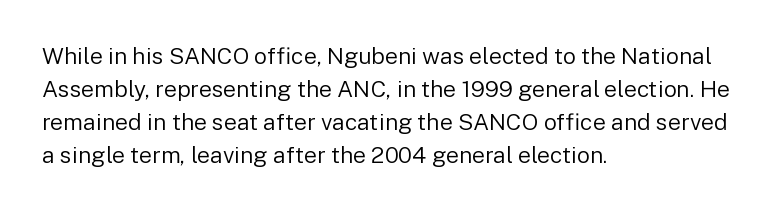
Does extra space separate the letters? No, they use regular spacing. The rendering anchors every line to the left-hand side. The axis of the letterforms is exactly vertical. These lines sit exactly where default settings would place them. Ink coverage per letter is moderate at most. Bare-footed words on every line.
